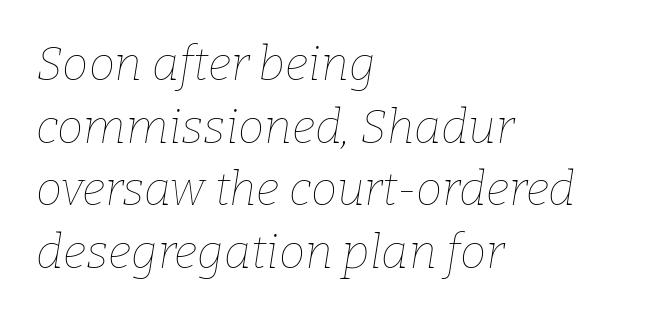
Varying glyph widths throughout — classic text-font behaviour. Baseline-to-baseline distance is the conventional proportion of letter height. Lines of text with bare space underneath. Ink coverage per letter is moderate at most. Compared with a centered layout, this one pins lines to the left instead. Nobody touched the tracking dial on this one.
